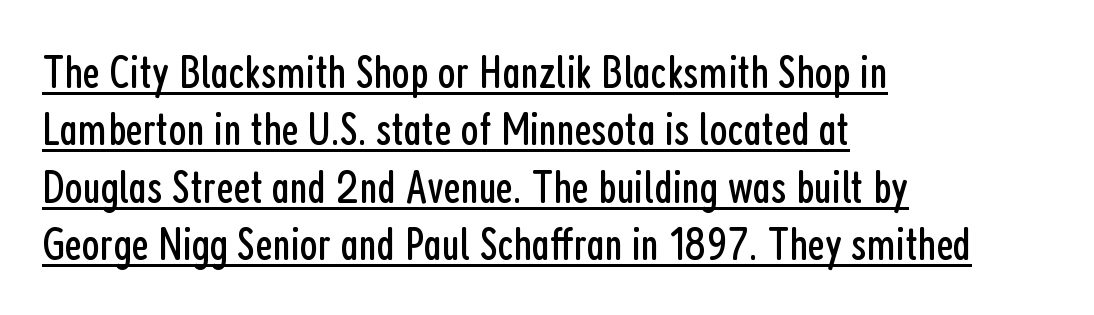
Q: Is the text bold? A: No.
Q: Is the text italic (slanted)? A: No, it is upright.
Q: Is the typeface a serif or a sans-serif typeface? A: Sans-serif.
Q: Is the text underlined? A: Yes.
Q: How is the paragraph aligned? A: Left-aligned.
Q: Is the spacing between letters normal or unusually wide? A: Normal.
Q: Width (condensed, normal, or wide)? A: Condensed.
Q: Stroke contrast? A: Low.
Q: x-height? A: Medium.
Q: Monospaced? A: No.
